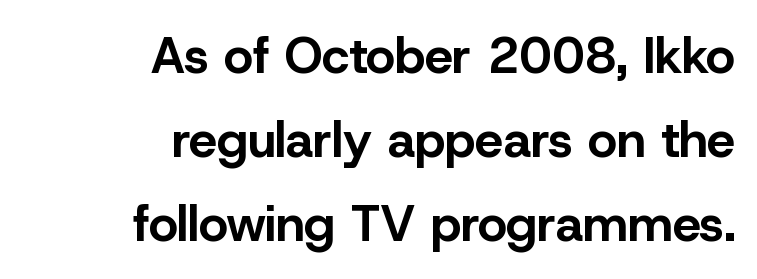
Q: Is the text bold? A: Yes.
Q: Is the text italic (slanted)? A: No, it is upright.
Q: Is the typeface a serif or a sans-serif typeface? A: Sans-serif.
Q: Is the text underlined? A: No.
Q: How is the paragraph aligned? A: Right-aligned.
Q: Is the spacing between letters normal or unusually wide? A: Normal.
Q: Is the spacing between lines tight, normal or loose? A: Normal.
Q: Width (condensed, normal, or wide)? A: Normal.
Q: Stroke contrast? A: Low.
Q: x-height? A: Medium.
Q: Monospaced? A: No.
